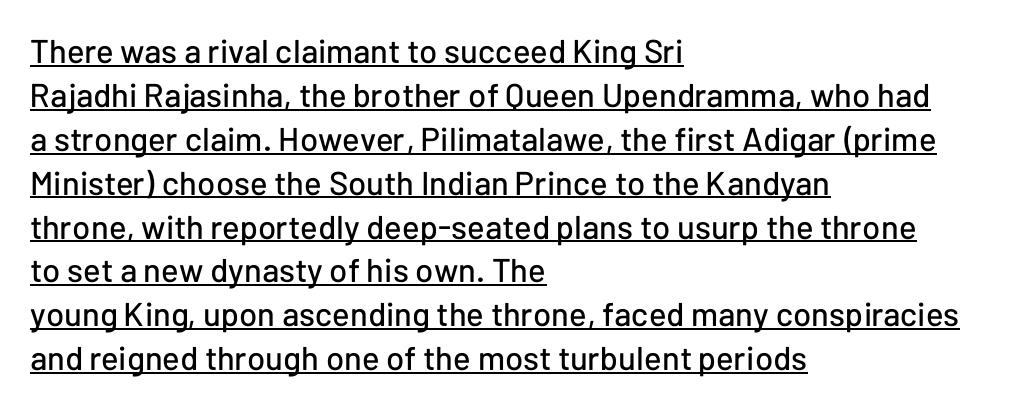
{"serif": "no", "italic": "no", "width": "normal", "stroke_contrast": "low", "x_height": "medium", "monospaced": "no", "underline": "yes", "align": "left", "line_spacing": "normal", "line_spacing_ratio": 1.33, "letter_spacing": "normal", "letter_spacing_em": 0.0, "glyph_px": 33}
